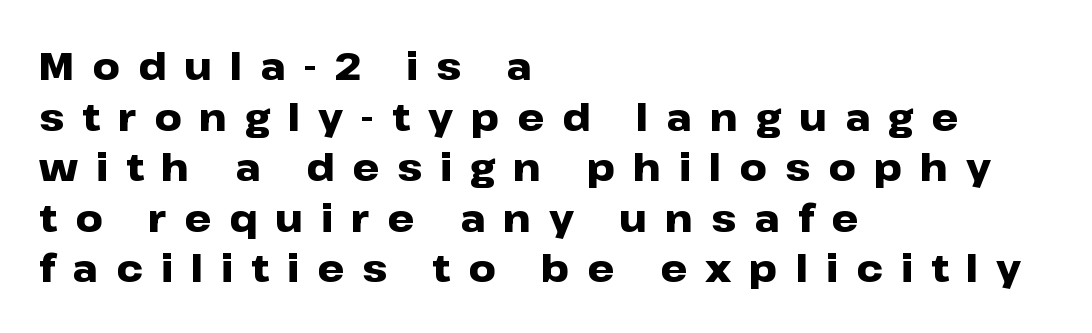
{"serif": "no", "italic": "no", "bold": "yes", "weight": "heavy", "width": "wide", "stroke_contrast": "low", "x_height": "medium", "monospaced": "no", "underline": "no", "align": "left", "line_spacing": "normal", "line_spacing_ratio": 1.33, "letter_spacing": "wide", "letter_spacing_em": 0.47, "glyph_px": 38}
